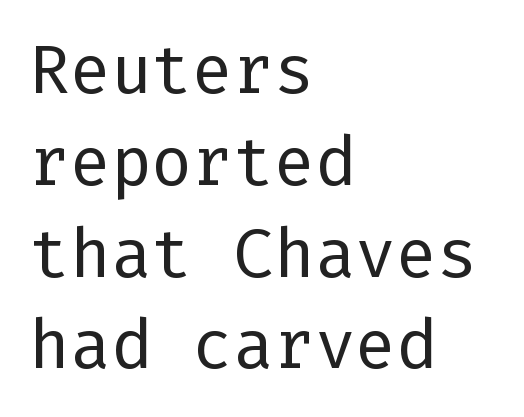
Q: Is the text bold? A: No.
Q: Is the text italic (slanted)? A: No, it is upright.
Q: Is the typeface a serif or a sans-serif typeface? A: Sans-serif.
Q: Is the text underlined? A: No.
Q: How is the paragraph aligned? A: Left-aligned.
Q: Is the spacing between letters normal or unusually wide? A: Normal.
Q: Is the spacing between lines tight, normal or loose? A: Normal.
Q: Width (condensed, normal, or wide)? A: Normal.
Q: Stroke contrast? A: Low.
Q: x-height? A: Medium.
